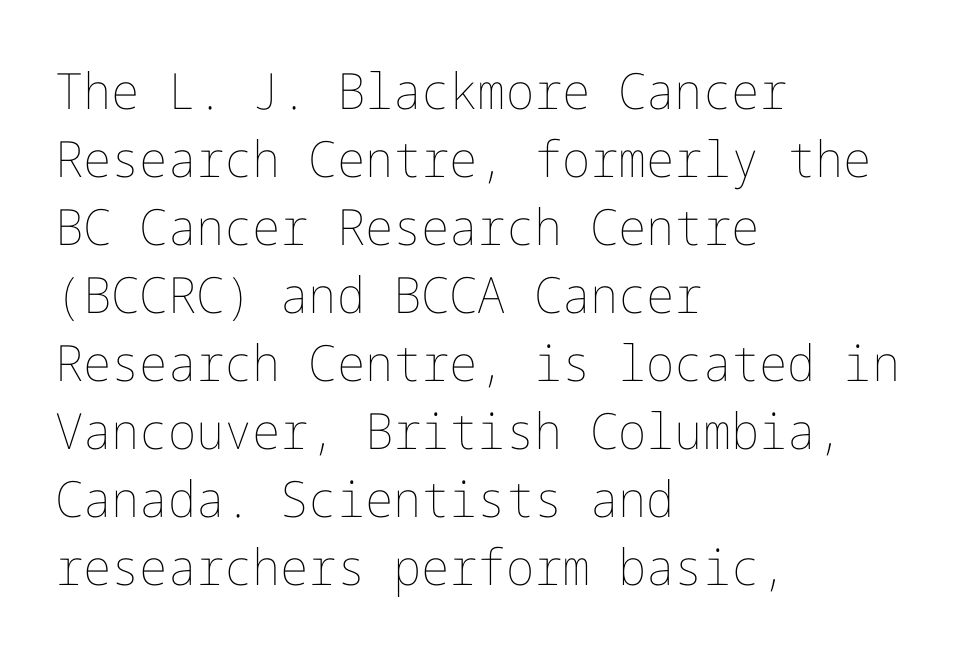
The image shows 50 px thin type, upright; set left-aligned, normal line spacing (1.36x), normal letter spacing, not underlined; low stroke contrast and a medium x-height.
